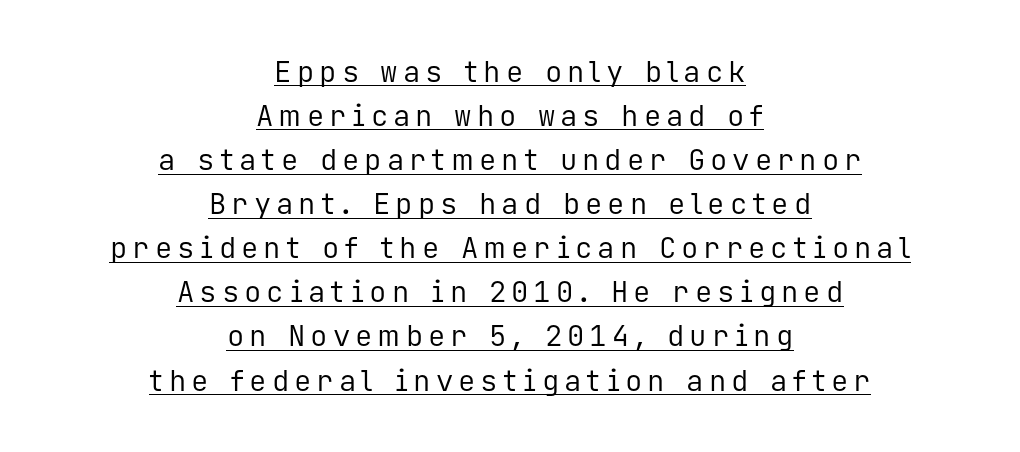
Q: Is the text bold? A: No.
Q: Is the text italic (slanted)? A: No, it is upright.
Q: Is the typeface a serif or a sans-serif typeface? A: Sans-serif.
Q: Is the text underlined? A: Yes.
Q: How is the paragraph aligned? A: Centered.
Q: Is the spacing between lines tight, normal or loose? A: Normal.
Q: Width (condensed, normal, or wide)? A: Normal.
Q: Stroke contrast? A: Low.
Q: x-height? A: Medium.
Q: Monospaced? A: Yes.
